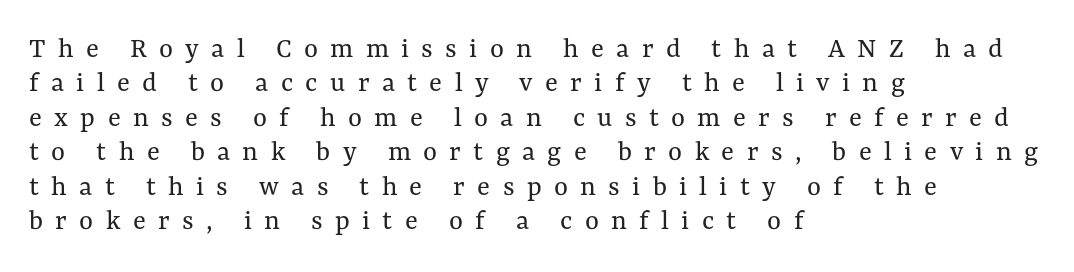
The image shows 30 px regular-weight type, upright; set left-aligned, tight line spacing (1.15x), unusually wide letter spacing (+0.41 em), not underlined; medium stroke contrast and a medium x-height.
